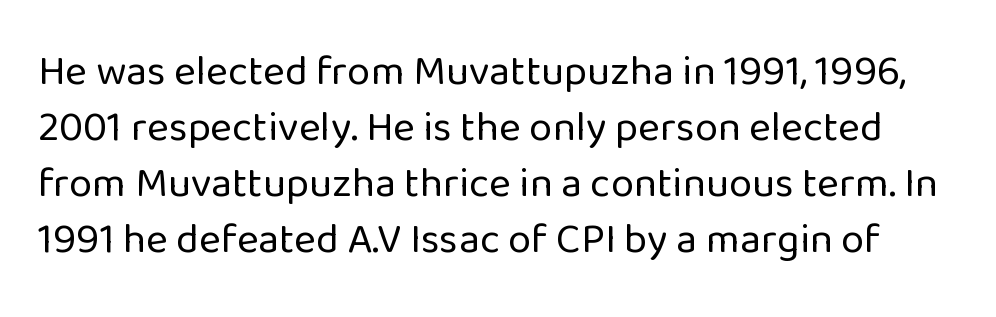
{"serif": "no", "italic": "no", "bold": "no", "weight": "regular", "width": "normal", "stroke_contrast": "low", "x_height": "medium", "monospaced": "no", "underline": "no", "line_spacing": "normal", "line_spacing_ratio": 1.33, "letter_spacing": "normal", "letter_spacing_em": 0.0, "glyph_px": 42}
